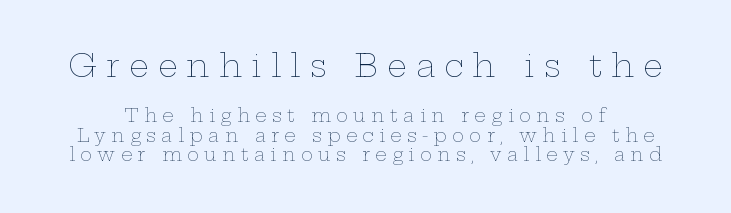
{"italic": "no", "bold": "no", "weight": "thin", "width": "wide", "stroke_contrast": "low", "x_height": "medium", "monospaced": "no", "underline": "no", "line_spacing": "tight", "line_spacing_ratio": 1.08, "letter_spacing": "wide", "letter_spacing_em": 0.3, "larger_block": "first", "size_ratio": 1.72, "glyph_px": 31}
